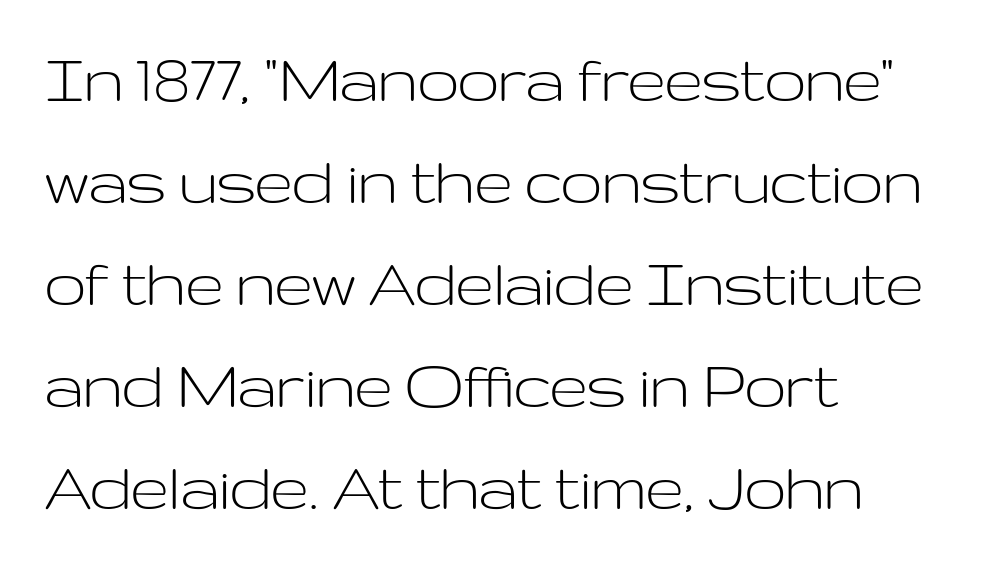
{"serif": "no", "italic": "no", "bold": "no", "weight": "light", "width": "wide", "stroke_contrast": "low", "x_height": "medium", "monospaced": "no", "underline": "no", "align": "left", "line_spacing": "normal", "line_spacing_ratio": 1.38, "letter_spacing": "normal", "letter_spacing_em": 0.0, "glyph_px": 74}
